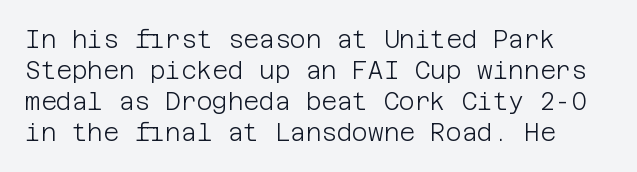
Q: Is the text bold? A: No.
Q: Is the text italic (slanted)? A: No, it is upright.
Q: Is the text underlined? A: No.
Q: Is the spacing between letters normal or unusually wide? A: Normal.
Q: Is the spacing between lines tight, normal or loose? A: Normal.
